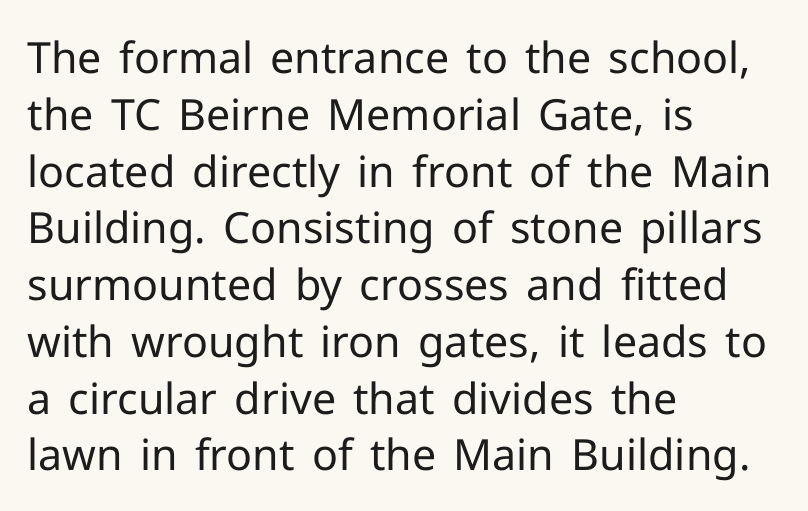
You could not count columns in this text — the font is proportionally spaced. The type sits square on the baseline with zero lean. Decoration check: the copy has no underline. One-word summary of the alignment: left. Does the type have serifs? No, each stem ends abruptly. The font sits on the lighter half of the weight spectrum, regular included.
